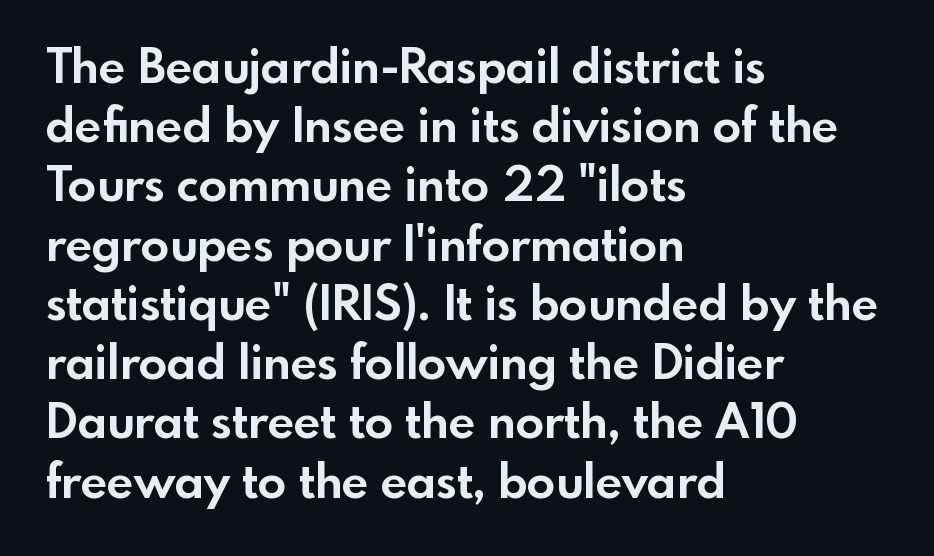
Left-aligned paragraph, ragged on the right. The gap between lines stays unmarked. Every character sits straight up, as roman type does. Each word holds together tightly as a unit, with standard inter-letter gaps. These lines carry a lot of weight — the face is fully bold.
